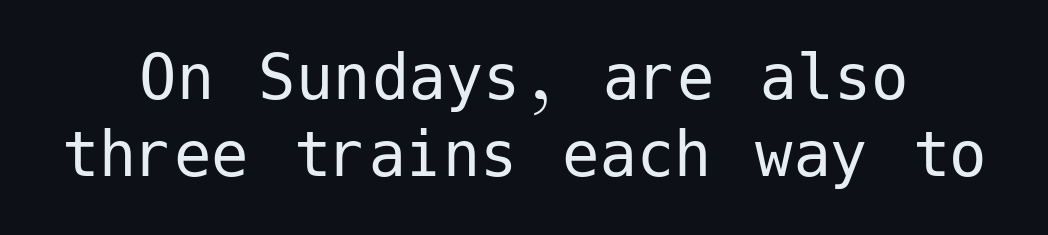
{"serif": "no", "italic": "no", "bold": "no", "weight": "regular", "width": "normal", "stroke_contrast": "low", "x_height": "medium", "underline": "no", "align": "center", "line_spacing": "tight", "line_spacing_ratio": 1.03, "letter_spacing": "normal", "letter_spacing_em": 0.0, "glyph_px": 75}
